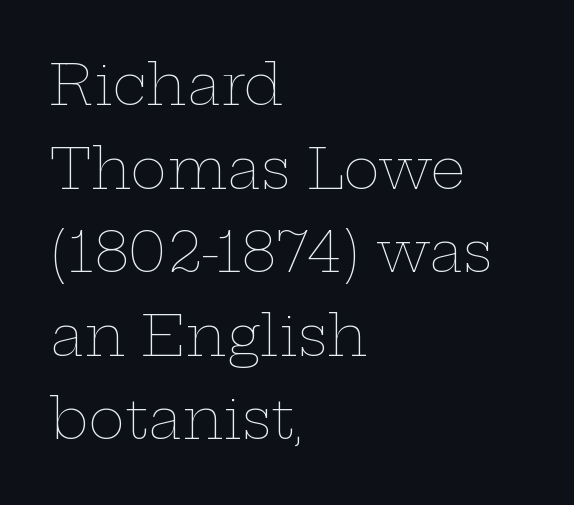
Q: Is the text bold? A: No.
Q: Is the text italic (slanted)? A: No, it is upright.
Q: Is the text underlined? A: No.
Q: How is the paragraph aligned? A: Left-aligned.
Q: Is the spacing between letters normal or unusually wide? A: Normal.
Q: Is the spacing between lines tight, normal or loose? A: Normal.
Q: Width (condensed, normal, or wide)? A: Wide.
Q: Stroke contrast? A: Low.
Q: x-height? A: Medium.
Q: Monospaced? A: No.
